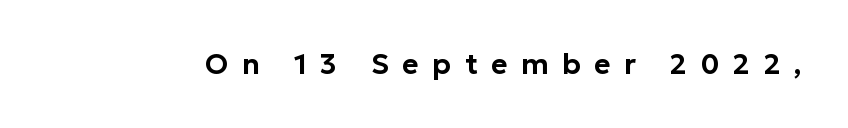
Q: Is the text italic (slanted)? A: No, it is upright.
Q: Is the typeface a serif or a sans-serif typeface? A: Sans-serif.
Q: Is the text underlined? A: No.
Q: Is the spacing between letters normal or unusually wide? A: Unusually wide.
Q: Width (condensed, normal, or wide)? A: Normal.
Q: Stroke contrast? A: Low.
Q: x-height? A: Medium.
Q: Monospaced? A: No.
